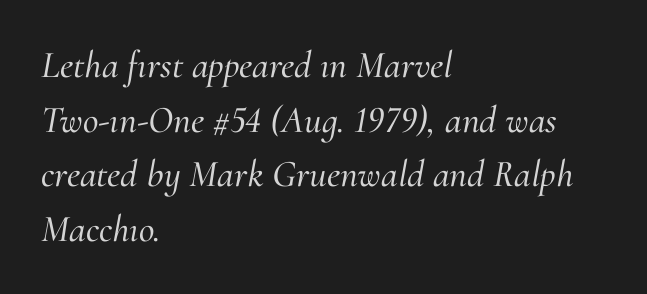
The image shows 38 px serif type, italic (leaning right); set left-aligned, normal line spacing (1.44x), normal letter spacing, not underlined; medium stroke contrast and a small x-height.
